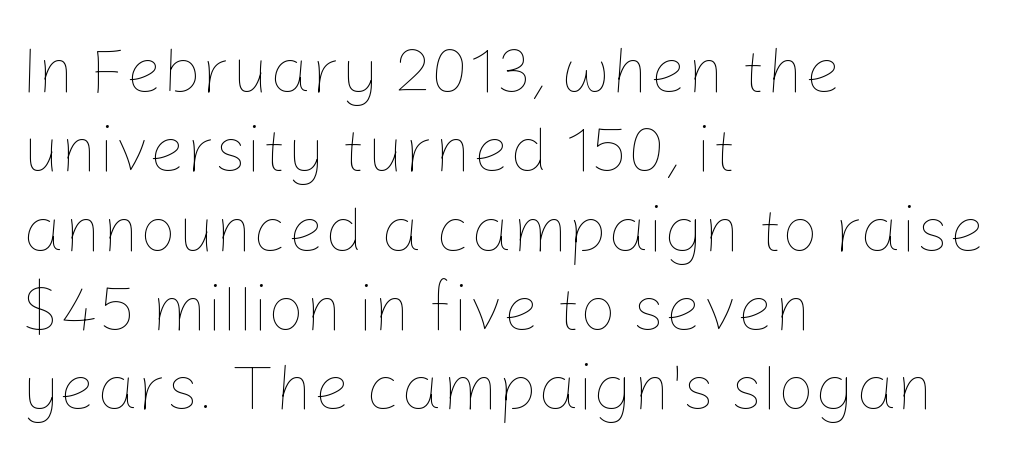
The image shows 65 px thin type, upright; set left-aligned, line spacing 1.22x, normal letter spacing, not underlined; low stroke contrast and a medium x-height.
